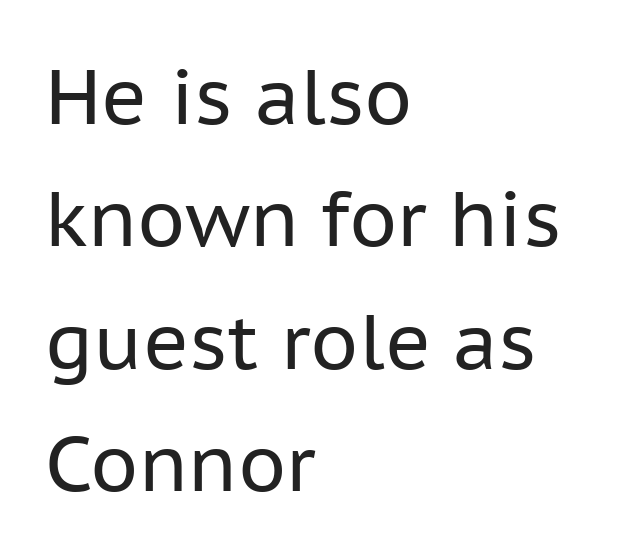
Every character sits straight up, as roman type does. Letters have the restrained weight of plain body copy at most. In terms of letterspacing, this is plain default setting. The paragraph shown leans on its left margin. Note: no serifs on the glyphs.
